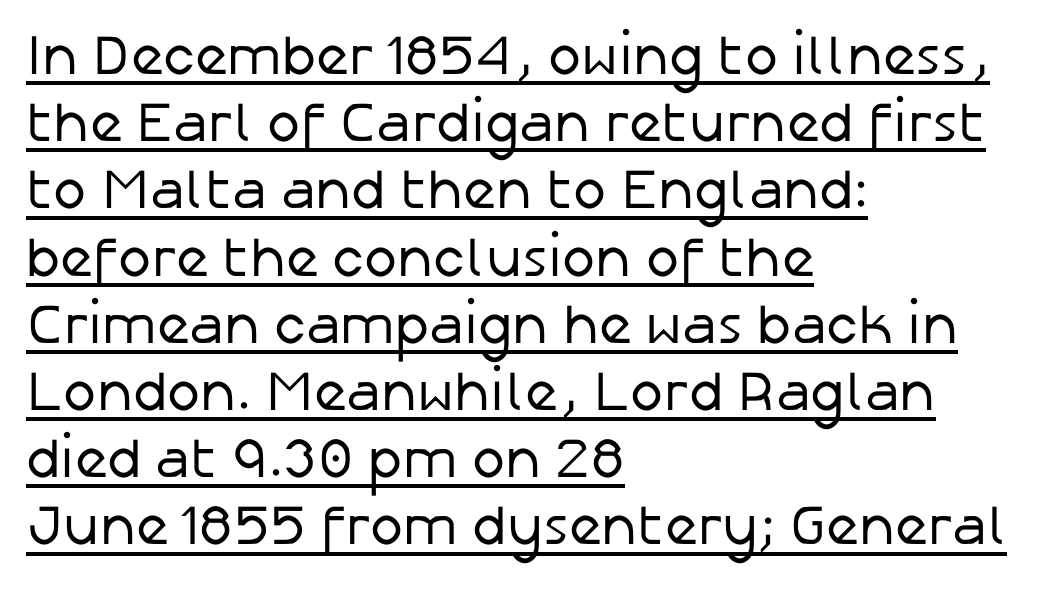
Q: Is the text bold? A: No.
Q: Is the text italic (slanted)? A: No, it is upright.
Q: Is the typeface a serif or a sans-serif typeface? A: Sans-serif.
Q: Is the text underlined? A: Yes.
Q: How is the paragraph aligned? A: Left-aligned.
Q: Is the spacing between letters normal or unusually wide? A: Normal.
Q: Width (condensed, normal, or wide)? A: Normal.
Q: Stroke contrast? A: Low.
Q: x-height? A: Medium.
Q: Monospaced? A: No.
